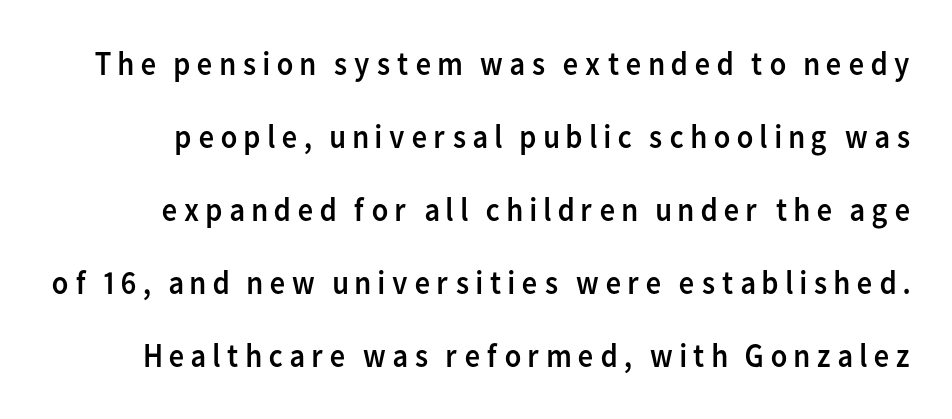
The image shows 34 px regular-weight sans-serif type, upright; set loose line spacing (2.15x), not underlined; low stroke contrast and a medium x-height.
